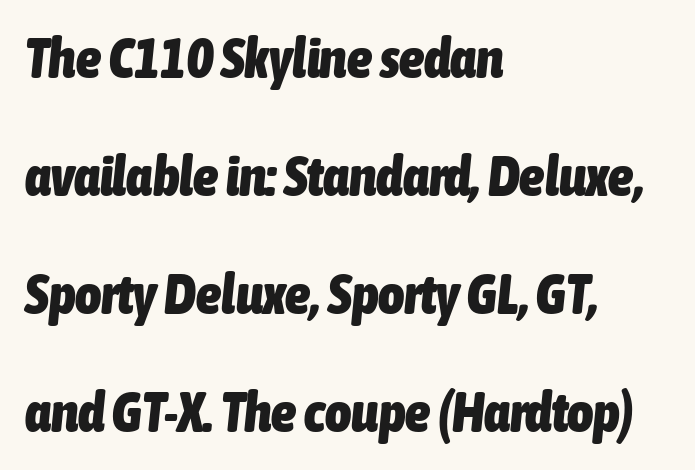
Q: Is the text bold? A: Yes.
Q: Is the text italic (slanted)? A: Yes, it leans right by about 6 degrees.
Q: Is the text underlined? A: No.
Q: How is the paragraph aligned? A: Left-aligned.
Q: Is the spacing between letters normal or unusually wide? A: Normal.
Q: Is the spacing between lines tight, normal or loose? A: Loose.
Q: Width (condensed, normal, or wide)? A: Condensed.
Q: Stroke contrast? A: Low.
Q: x-height? A: Medium.
Q: Monospaced? A: No.
